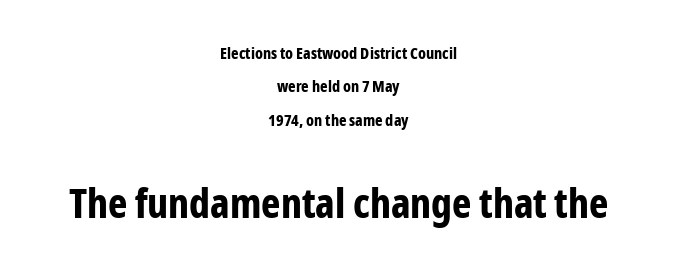
The image shows 41 px bold, condensed sans-serif type, upright; set centered, loose line spacing (2.09x), normal letter spacing, not underlined; the second (bottom) block is 2.56x larger; low stroke contrast and a medium x-height.
